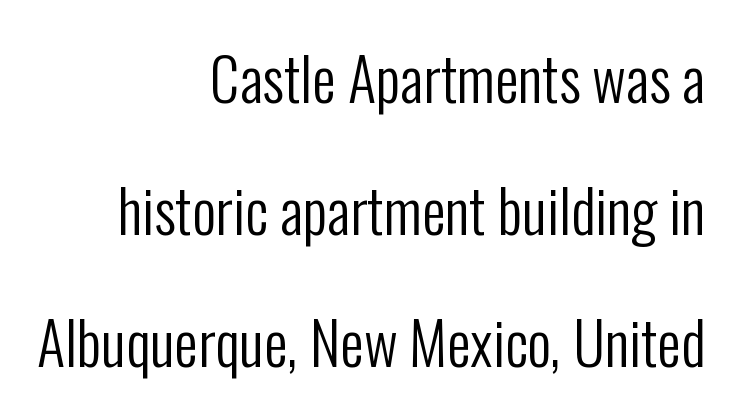
Tracking here is standard; glyphs follow each other at the usual distance. Glance below the letters and you will spot only blank space. No letter is thick-stroked: the sample isn't bold. Spacing verdict: proportional, widths tailored to each character. This sample is right-justified, so line beginnings fall wherever the words allow. Quick note: interline space is abundant.
